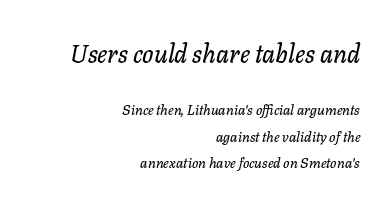
The image shows 25 px text type, italic (leaning right); set right-aligned, line spacing 1.86x, normal letter spacing, not underlined; the first (top) block is 1.79x larger.
